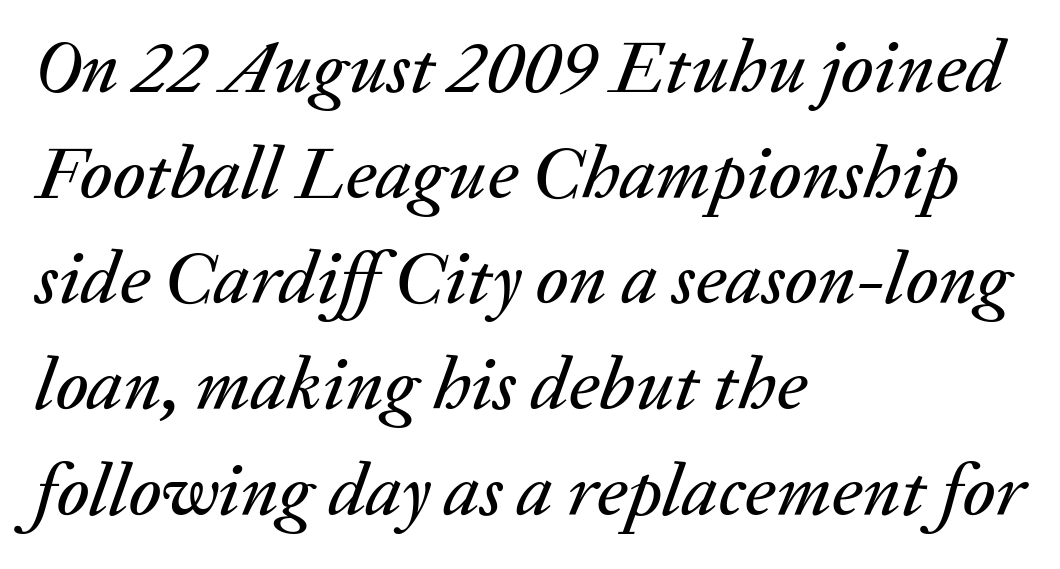
Q: Is the text italic (slanted)? A: Yes, it leans right by about 20 degrees.
Q: Is the text underlined? A: No.
Q: How is the paragraph aligned? A: Left-aligned.
Q: Is the spacing between letters normal or unusually wide? A: Normal.
Q: Is the spacing between lines tight, normal or loose? A: Normal.
Q: Width (condensed, normal, or wide)? A: Normal.
Q: Stroke contrast? A: Medium.
Q: x-height? A: Medium.
Q: Monospaced? A: No.
